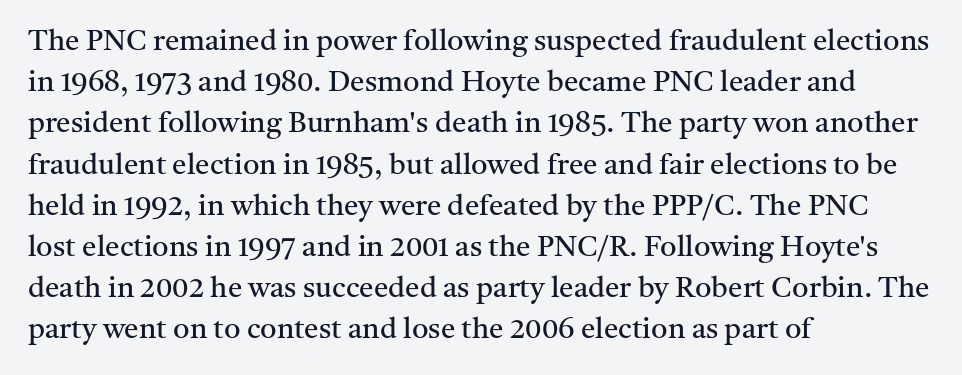
Bare-footed words on every line. The weight would be labelled regular, book, light, or lighter still. The type is set solid horizontally, with unmodified tracking. This sample uses an upright cut, with every glyph sitting square on the baseline. These lines are rendered in a variable-pitch font. Reading down the column, the eye jumps a familiar distance to each next line.
